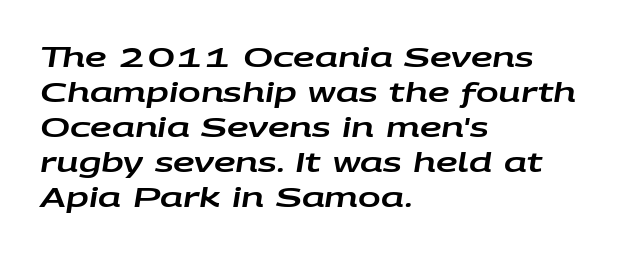
The image shows 27 px text type, italic (leaning right); set left-aligned, normal line spacing (1.3x), normal letter spacing, not underlined.
